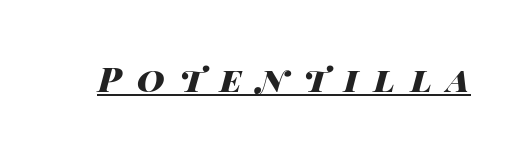
The image shows 34 px heavy, wide type, italic (leaning right); set unusually wide letter spacing (+0.46 em), underlined; high stroke contrast and a large x-height.
